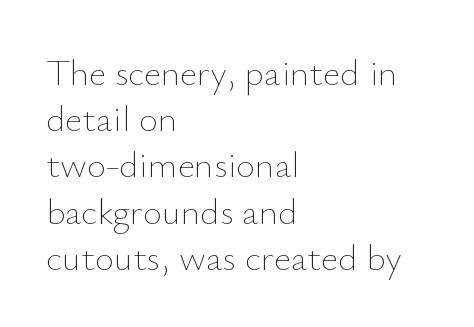
Observe the ordinary spacing: letters are neighbours, not strangers. Character widths vary here, with narrow letters taking less room than wide ones. Is this a heavy cut? Hardly; it is regular or lighter. Is there any slant? The stems are plumb. Horizontally, the lines are justified to the leading edge only. Nobody drew a line under any word here.
